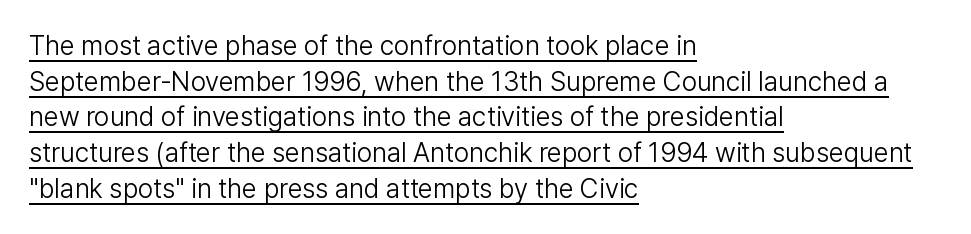
If you drew a ruler down the left edge, every line would touch it. Vertical spacing — default. Like a heading marked for emphasis, these lines bear an underscore. These lines were composed using upright roman letters. Bold? No — there's no thickening of the strokes.
